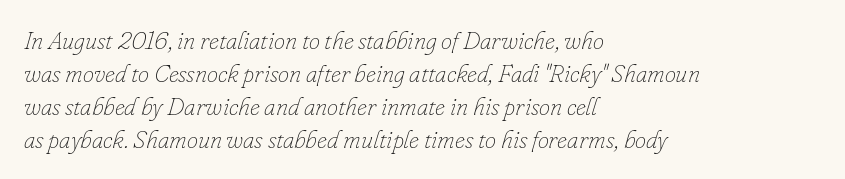
Normally led — the rows are evenly, conventionally spaced. The letters look calm and open, with moderate or lighter stems. The typesetter chose a ragged-right arrangement here. Descender tails drop into unmarked territory.
